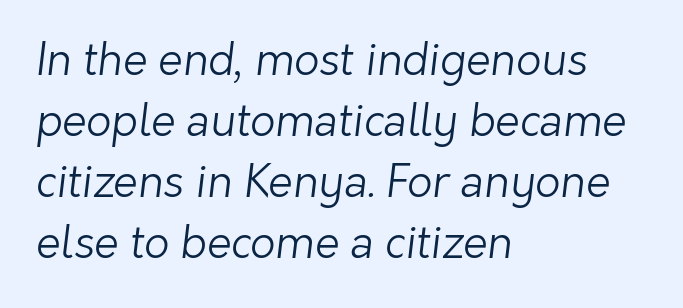
The image shows 44 px light sans-serif type; set left-aligned, normal line spacing (1.39x), normal letter spacing, not underlined; low stroke contrast and a medium x-height.
